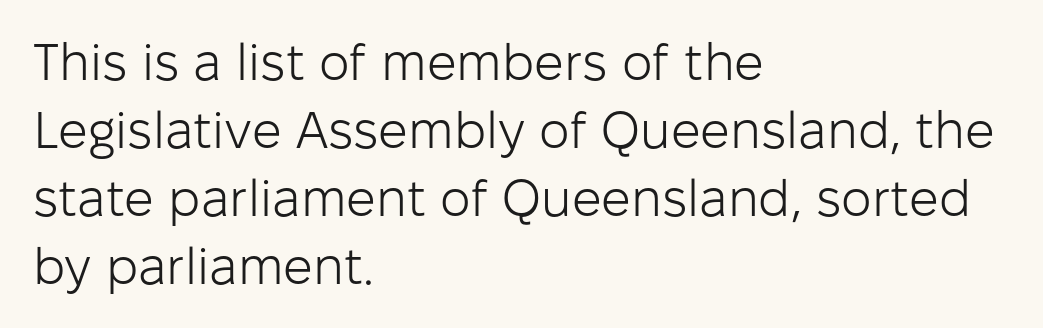
The space between consecutive lines is moderate. Does the type have serifs? No, each stem ends abruptly. Only glyphs here, with clear space below each row. What stands out about the letter spacing? Nothing — it is the standard amount. The strokes are not fattened; the text isn't bold. Quick note: not italic, upright.
